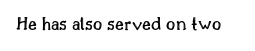
Q: Is the text italic (slanted)? A: No, it is upright.
Q: Is the text underlined? A: No.
Q: Is the spacing between letters normal or unusually wide? A: Normal.
